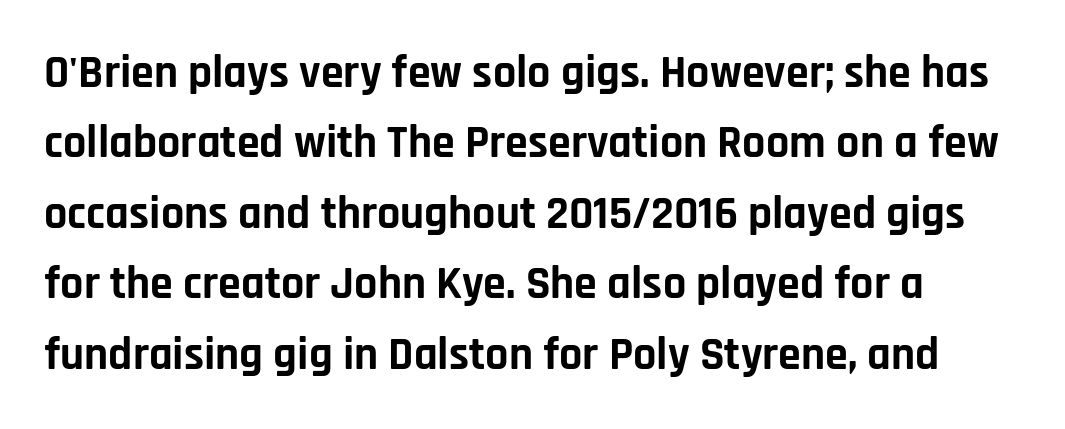
{"serif": "no", "italic": "no", "bold": "yes", "weight": "bold", "width": "normal", "stroke_contrast": "low", "x_height": "large", "monospaced": "no", "underline": "no", "line_spacing": "normal", "line_spacing_ratio": 1.53, "letter_spacing": "normal", "letter_spacing_em": 0.0, "glyph_px": 46}
